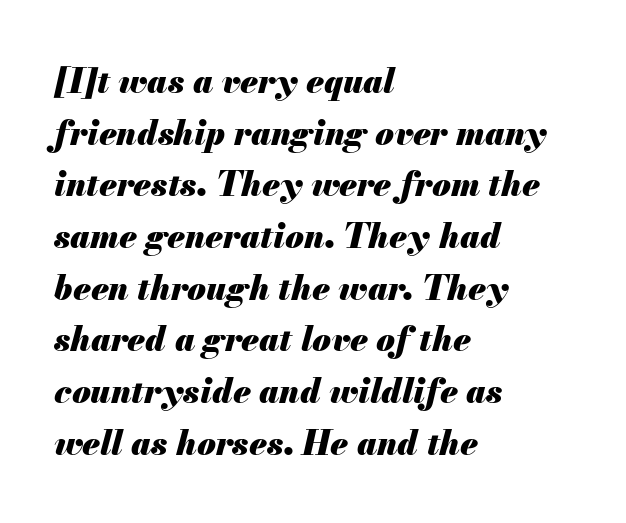
The face used here is rendered with its standard letterfit. I'd describe the lettering as bold — thick and assertive. The rendering uses natural spacing where letterforms have individual widths. Anything drawn beneath the words? Only blank space. Line starts are locked; line ends wander.
